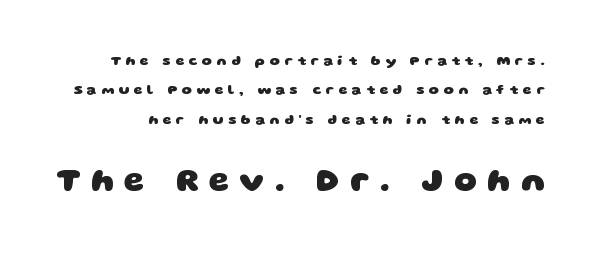
{"serif": "no", "bold": "yes", "weight": "heavy", "width": "wide", "stroke_contrast": "low", "x_height": "large", "monospaced": "no", "underline": "no", "line_spacing": "loose", "line_spacing_ratio": 2.1, "letter_spacing": "wide", "letter_spacing_em": 0.33, "larger_block": "second", "size_ratio": 2.29, "glyph_px": 32}
